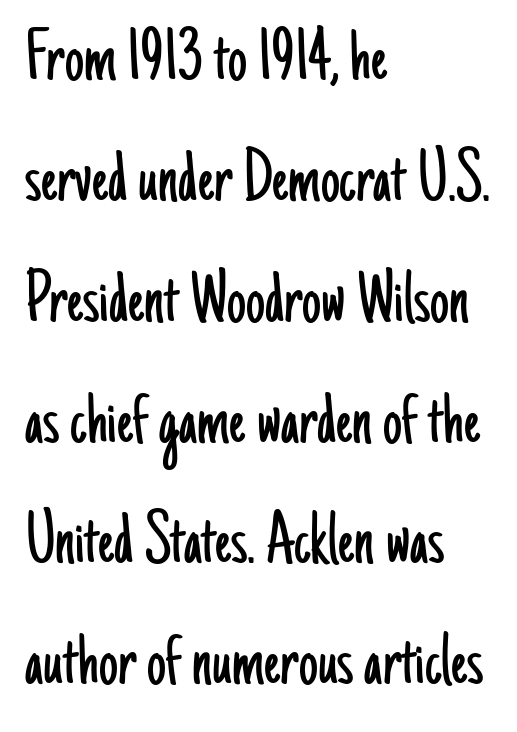
The image shows 76 px light, condensed sans-serif type, upright; set left-aligned, normal line spacing (1.59x), normal letter spacing, not underlined; low stroke contrast and a small x-height.
